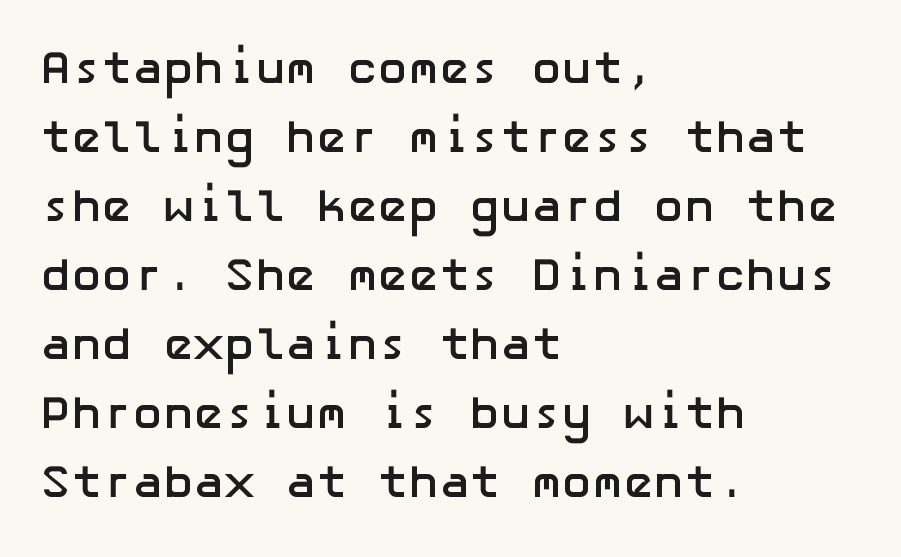
Typographic density is high because the face is bold. This sample uses plain, unmodified letter spacing. Each letter's strokes conclude bluntly, with no projecting serifs. Descenders hang freely into open space. The letters stand straight up with perfectly vertical stems. If you drew a ruler down the left edge, every line would touch it.
